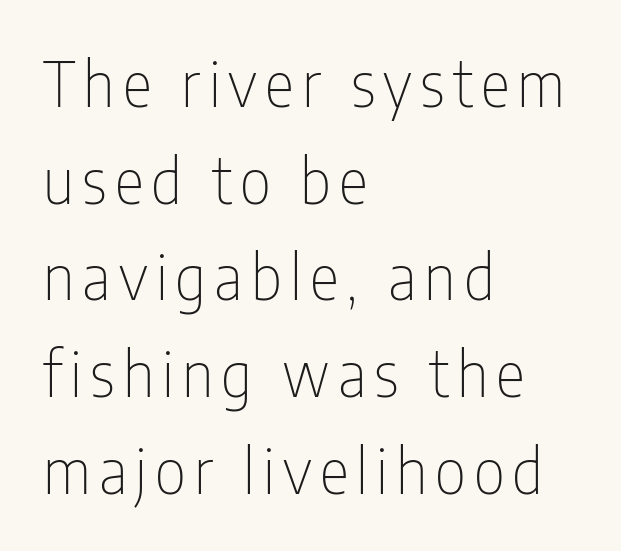
The characters display no serif detailing; their extremities are plain. Each line starts at the same left margin while the right side varies. The font's upright variant was chosen for this text. The area under the type is left untouched.
